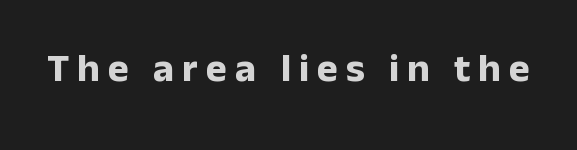
Q: Is the text bold? A: Yes.
Q: Is the text italic (slanted)? A: No, it is upright.
Q: Is the typeface a serif or a sans-serif typeface? A: Sans-serif.
Q: Is the text underlined? A: No.
Q: Is the spacing between letters normal or unusually wide? A: Unusually wide.
Q: Width (condensed, normal, or wide)? A: Normal.
Q: Stroke contrast? A: Low.
Q: x-height? A: Medium.
Q: Monospaced? A: No.
